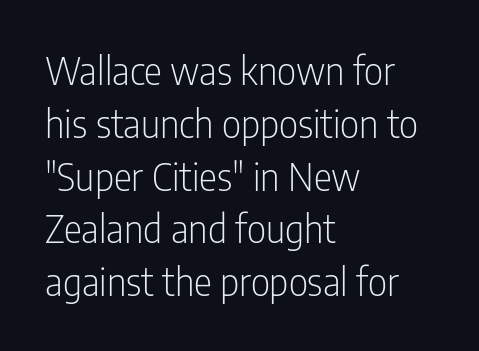
Q: Is the text bold? A: No.
Q: Is the text italic (slanted)? A: No, it is upright.
Q: Is the typeface a serif or a sans-serif typeface? A: Sans-serif.
Q: Is the text underlined? A: No.
Q: How is the paragraph aligned? A: Left-aligned.
Q: Is the spacing between letters normal or unusually wide? A: Normal.
Q: Is the spacing between lines tight, normal or loose? A: Normal.
Q: Width (condensed, normal, or wide)? A: Condensed.
Q: Stroke contrast? A: Low.
Q: x-height? A: Medium.
Q: Monospaced? A: No.
